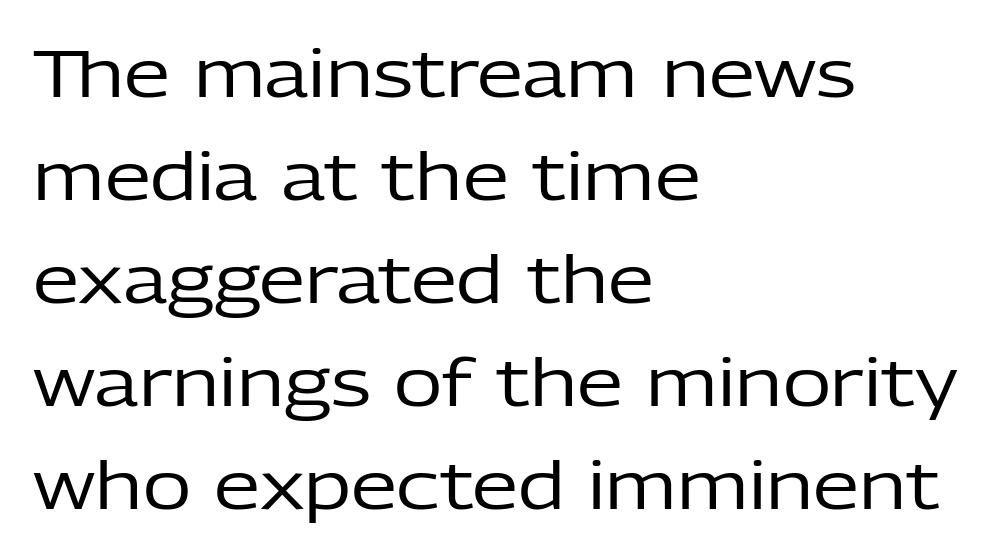
Stems and bowls with no extra thickness — not bold. This rendering leaves character spacing at its baseline value. This rendering features lettering with no underline. Unlike italic type, these characters show no tilt at all. The letters advance in unequal steps, a hallmark of proportional type. The font family rendered here belongs to the sans-serif group.
